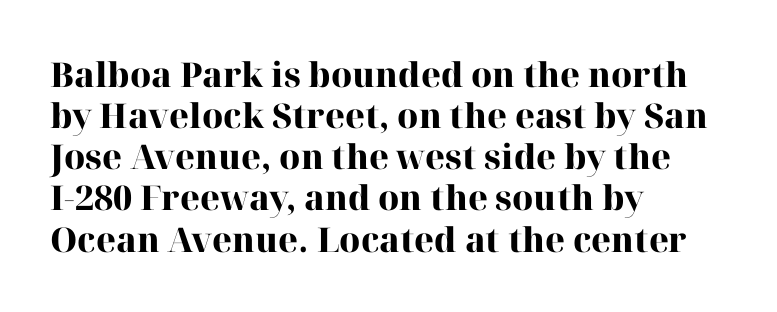
Is this a fixed-width face? No — the glyphs have proportional, varying widths. The foot of each line stays bare and open. Is there any slant? The stems are plumb. The tracking reads as untouched default to a designer's eye.
